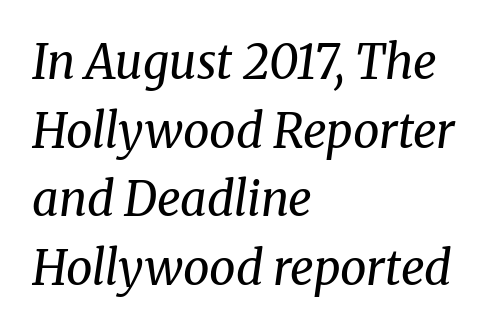
Q: Is the text bold? A: No.
Q: Is the text italic (slanted)? A: Yes, it leans right by about 8 degrees.
Q: Is the typeface a serif or a sans-serif typeface? A: Serif.
Q: Is the text underlined? A: No.
Q: How is the paragraph aligned? A: Left-aligned.
Q: Is the spacing between letters normal or unusually wide? A: Normal.
Q: Is the spacing between lines tight, normal or loose? A: Normal.
Q: Width (condensed, normal, or wide)? A: Normal.
Q: Stroke contrast? A: Medium.
Q: x-height? A: Medium.
Q: Monospaced? A: No.
